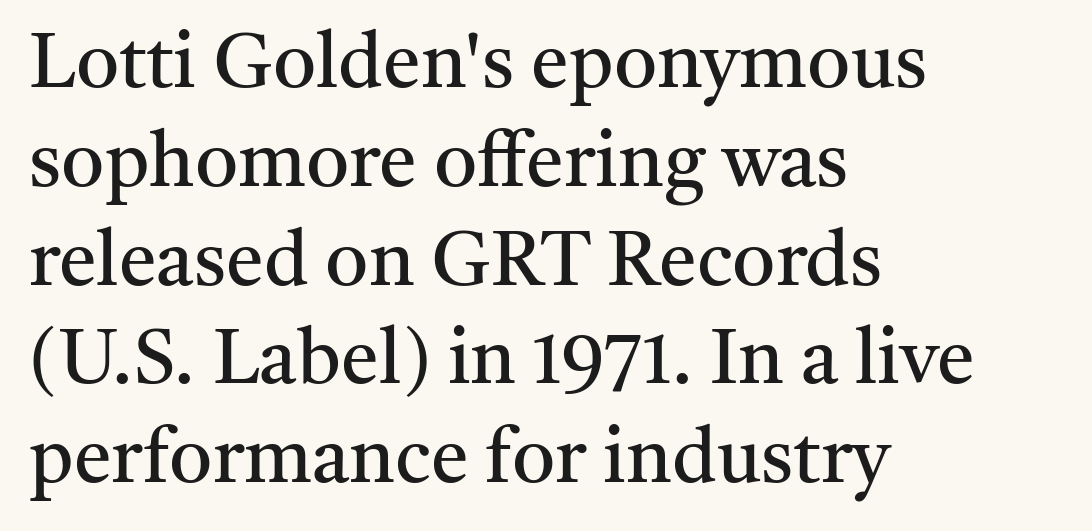
The image shows 76 px regular-weight serif type, upright; set left-aligned, normal line spacing (1.3x), normal letter spacing, not underlined; medium stroke contrast and a medium x-height.
